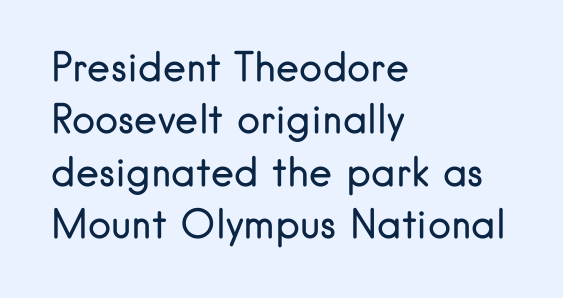
Q: Is the text bold? A: No.
Q: Is the text italic (slanted)? A: No, it is upright.
Q: Is the typeface a serif or a sans-serif typeface? A: Sans-serif.
Q: Is the text underlined? A: No.
Q: How is the paragraph aligned? A: Left-aligned.
Q: Is the spacing between letters normal or unusually wide? A: Normal.
Q: Is the spacing between lines tight, normal or loose? A: Normal.
Q: Width (condensed, normal, or wide)? A: Normal.
Q: Stroke contrast? A: Low.
Q: x-height? A: Small.
Q: Monospaced? A: No.
